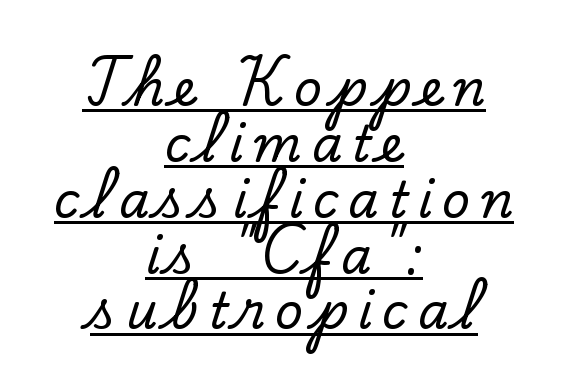
The image shows 49 px serif type; set centered, tight line spacing (1.14x), unusually wide letter spacing (+0.2 em), underlined; low stroke contrast and a small x-height.
